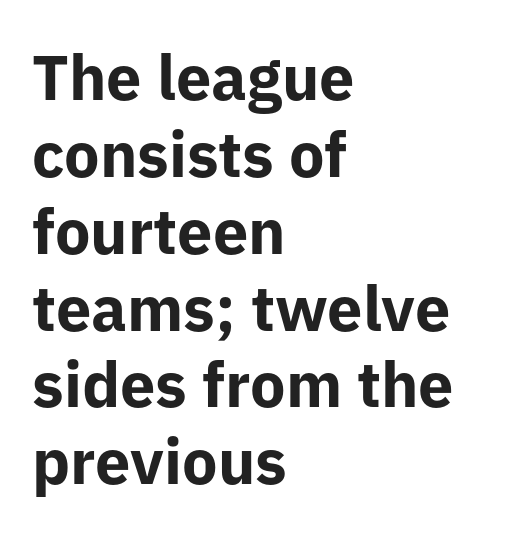
Q: Is the text bold? A: Yes.
Q: Is the text italic (slanted)? A: No, it is upright.
Q: Is the typeface a serif or a sans-serif typeface? A: Sans-serif.
Q: Is the text underlined? A: No.
Q: How is the paragraph aligned? A: Left-aligned.
Q: Is the spacing between letters normal or unusually wide? A: Normal.
Q: Width (condensed, normal, or wide)? A: Normal.
Q: Stroke contrast? A: Low.
Q: x-height? A: Medium.
Q: Monospaced? A: No.
